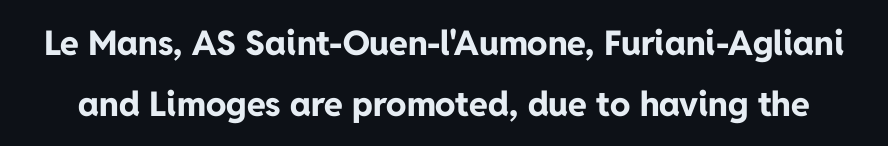
Q: Is the text bold? A: Yes.
Q: Is the text italic (slanted)? A: No, it is upright.
Q: Is the typeface a serif or a sans-serif typeface? A: Sans-serif.
Q: Is the text underlined? A: No.
Q: Is the spacing between letters normal or unusually wide? A: Normal.
Q: Width (condensed, normal, or wide)? A: Normal.
Q: Stroke contrast? A: Low.
Q: x-height? A: Medium.
Q: Monospaced? A: No.
